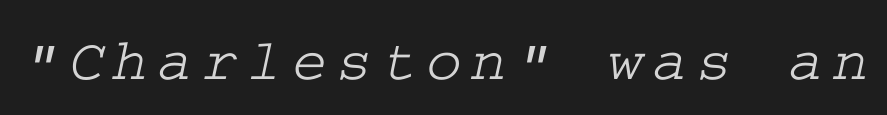
The image shows 60 px wide serif type; set not underlined; low stroke contrast and a medium x-height.
